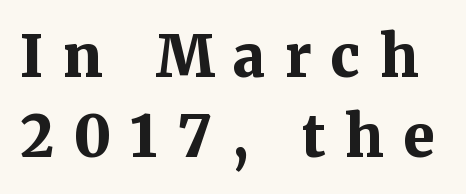
The image shows 57 px bold serif type, upright; set normal line spacing (1.41x), unusually wide letter spacing (+0.34 em), not underlined; medium stroke contrast and a medium x-height.
